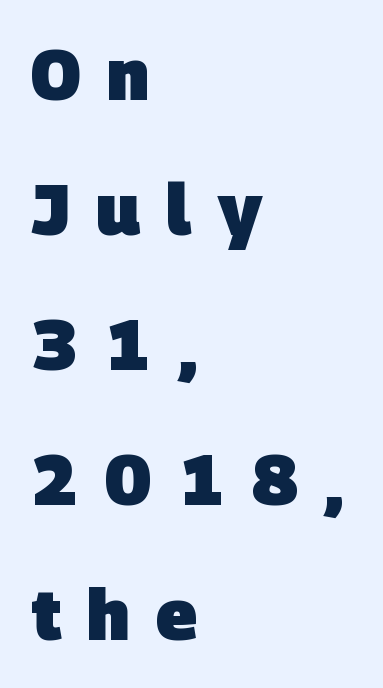
The image shows 71 px heavy sans-serif type; set left-aligned, loose line spacing (1.9x), unusually wide letter spacing (+0.36 em), not underlined; low stroke contrast and a large x-height.
